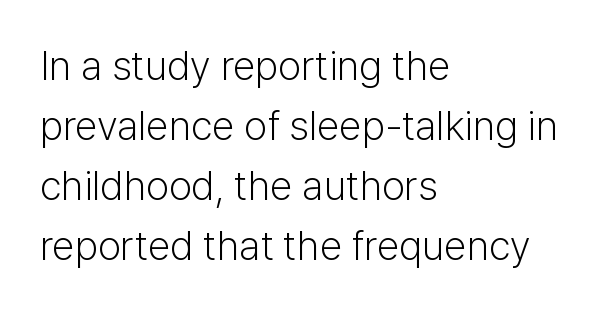
{"serif": "no", "italic": "no", "bold": "no", "weight": "light", "width": "normal", "stroke_contrast": "low", "x_height": "medium", "monospaced": "no", "underline": "no", "align": "left", "line_spacing": "normal", "line_spacing_ratio": 1.46, "letter_spacing": "normal", "letter_spacing_em": 0.0, "glyph_px": 41}
